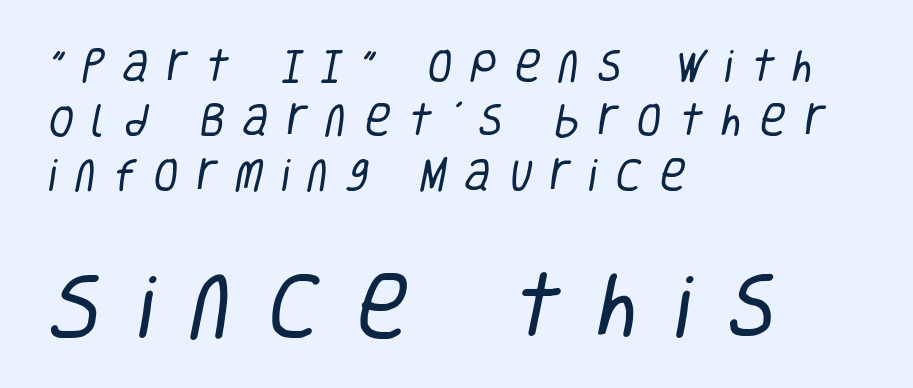
{"serif": "no", "bold": "no", "weight": "regular", "width": "condensed", "stroke_contrast": "low", "x_height": "large", "monospaced": "no", "underline": "no", "align": "left", "line_spacing": "normal", "line_spacing_ratio": 1.51, "letter_spacing": "wide", "letter_spacing_em": 0.5, "larger_block": "second", "size_ratio": 2.0, "glyph_px": 72}
